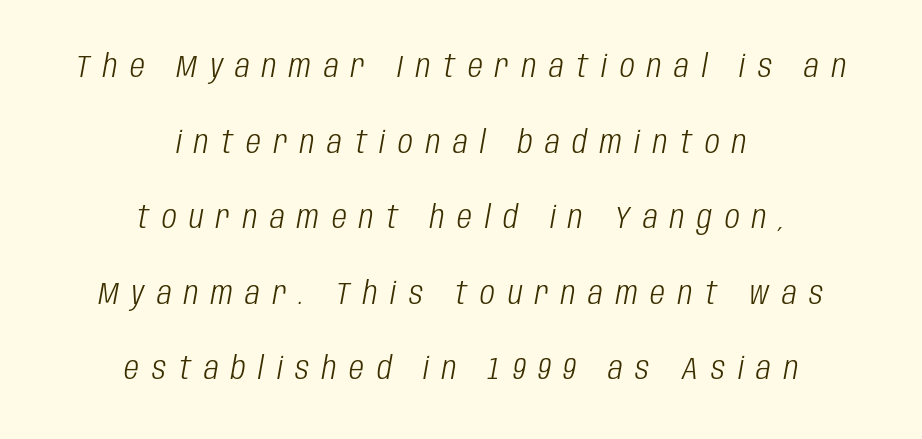
The image shows 32 px light, condensed type, italic (leaning right); set centered, loose line spacing (2.36x), unusually wide letter spacing (+0.4 em), not underlined; low stroke contrast and a large x-height.
